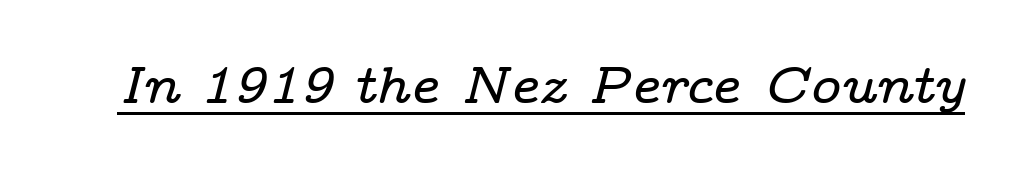
{"serif": "yes", "italic": "yes", "lean": "right", "slant_degrees": 14, "width": "wide", "stroke_contrast": "low", "x_height": "medium", "monospaced": "no", "underline": "yes", "letter_spacing": "normal", "letter_spacing_em": 0.0, "glyph_px": 52}
